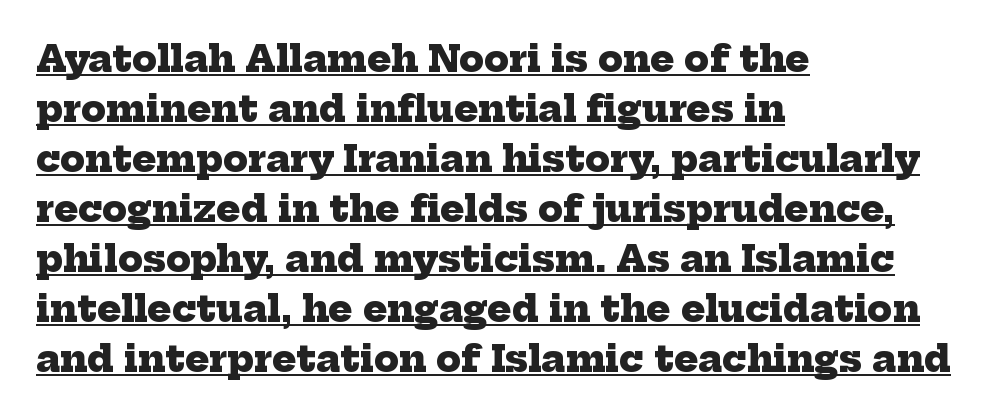
{"serif": "yes", "bold": "yes", "weight": "heavy", "width": "normal", "stroke_contrast": "low", "x_height": "medium", "monospaced": "no", "underline": "yes", "align": "left", "line_spacing": "normal", "line_spacing_ratio": 1.39, "letter_spacing": "normal", "letter_spacing_em": 0.0, "glyph_px": 36}
